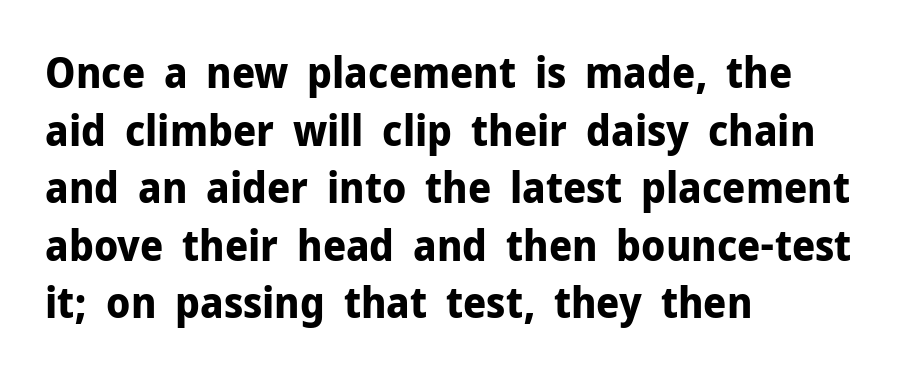
{"serif": "no", "italic": "no", "bold": "yes", "weight": "bold", "width": "normal", "stroke_contrast": "low", "x_height": "medium", "monospaced": "no", "underline": "no", "align": "left", "line_spacing": "normal", "line_spacing_ratio": 1.37, "letter_spacing": "normal", "letter_spacing_em": 0.0, "glyph_px": 42}
